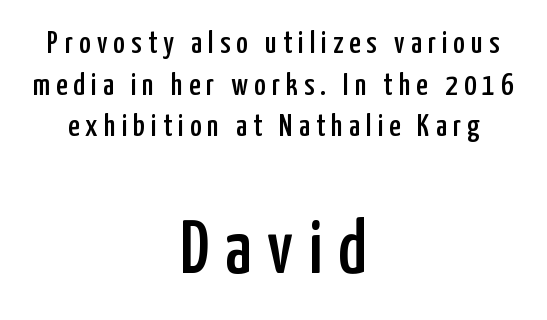
{"serif": "no", "italic": "no", "width": "condensed", "stroke_contrast": "low", "x_height": "medium", "monospaced": "no", "underline": "no", "align": "center", "line_spacing": "normal", "line_spacing_ratio": 1.34, "letter_spacing": "wide", "letter_spacing_em": 0.2, "larger_block": "second", "size_ratio": 2.48, "glyph_px": 77}
